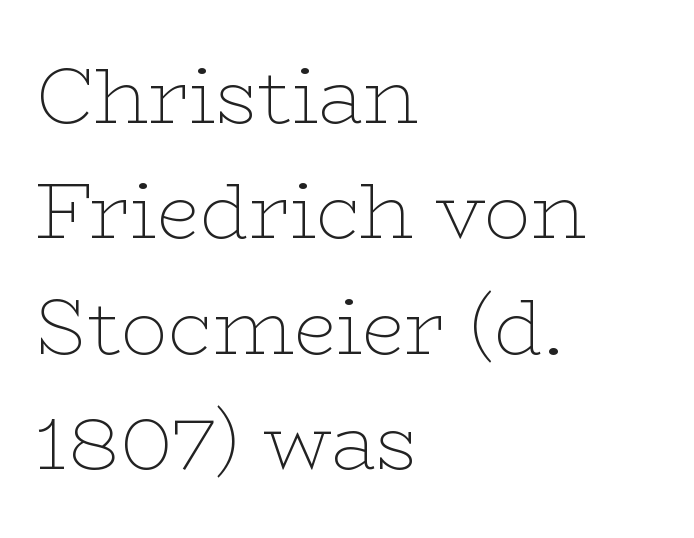
The image shows 78 px thin, wide serif type, upright; set left-aligned, normal line spacing (1.48x), normal letter spacing, not underlined; low stroke contrast and a medium x-height.
